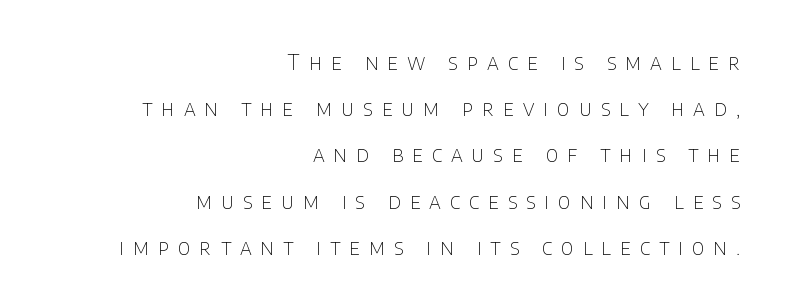
Q: Is the text bold? A: No.
Q: Is the text italic (slanted)? A: No, it is upright.
Q: Is the text underlined? A: No.
Q: How is the paragraph aligned? A: Right-aligned.
Q: Is the spacing between letters normal or unusually wide? A: Unusually wide.
Q: Is the spacing between lines tight, normal or loose? A: Loose.
